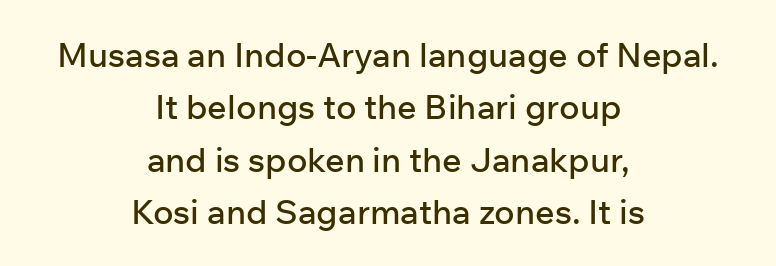
Q: Is the text italic (slanted)? A: No, it is upright.
Q: Is the typeface a serif or a sans-serif typeface? A: Sans-serif.
Q: Is the text underlined? A: No.
Q: How is the paragraph aligned? A: Centered.
Q: Is the spacing between letters normal or unusually wide? A: Normal.
Q: Is the spacing between lines tight, normal or loose? A: Normal.
Q: Width (condensed, normal, or wide)? A: Normal.
Q: Stroke contrast? A: Low.
Q: x-height? A: Medium.
Q: Monospaced? A: No.
